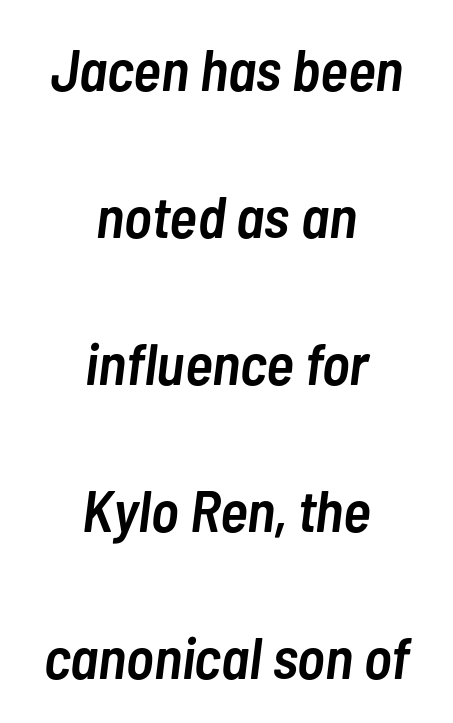
Q: Is the text bold? A: Semi-bold.
Q: Is the text italic (slanted)? A: Yes, it leans right by about 7 degrees.
Q: Is the text underlined? A: No.
Q: How is the paragraph aligned? A: Centered.
Q: Is the spacing between letters normal or unusually wide? A: Normal.
Q: Is the spacing between lines tight, normal or loose? A: Loose.
Q: Width (condensed, normal, or wide)? A: Condensed.
Q: Stroke contrast? A: Low.
Q: x-height? A: Medium.
Q: Monospaced? A: No.
